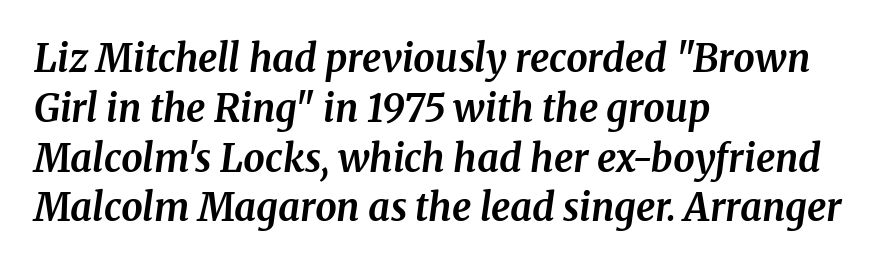
Yep, that's italic — everything's leaning. A classic flush-left, rag-right setting is used for this passage. Looks like regular typesetting: each glyph gets only the width it needs. Pretty heavy lettering here — definitely bold. Observe the ordinary spacing: letters are neighbours, not strangers. The block of text has a typical density, with ordinary space between rows.
